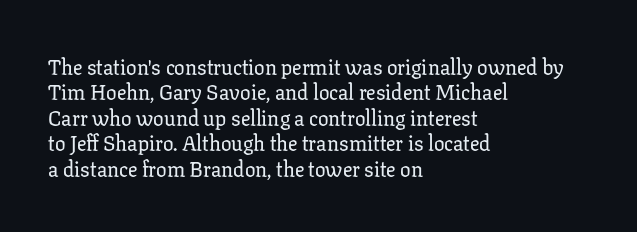
Q: Is the text italic (slanted)? A: No, it is upright.
Q: Is the text underlined? A: No.
Q: How is the paragraph aligned? A: Left-aligned.
Q: Is the spacing between letters normal or unusually wide? A: Normal.
